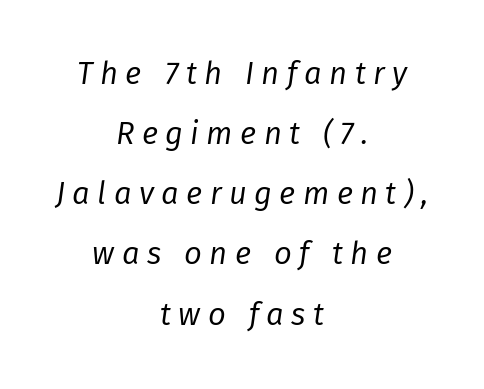
Q: Is the text bold? A: No.
Q: Is the text italic (slanted)? A: Yes, it leans right by about 8 degrees.
Q: Is the text underlined? A: No.
Q: How is the paragraph aligned? A: Centered.
Q: Is the spacing between letters normal or unusually wide? A: Unusually wide.
Q: Is the spacing between lines tight, normal or loose? A: Loose.
Q: Width (condensed, normal, or wide)? A: Normal.
Q: Stroke contrast? A: Low.
Q: x-height? A: Medium.
Q: Monospaced? A: No.
